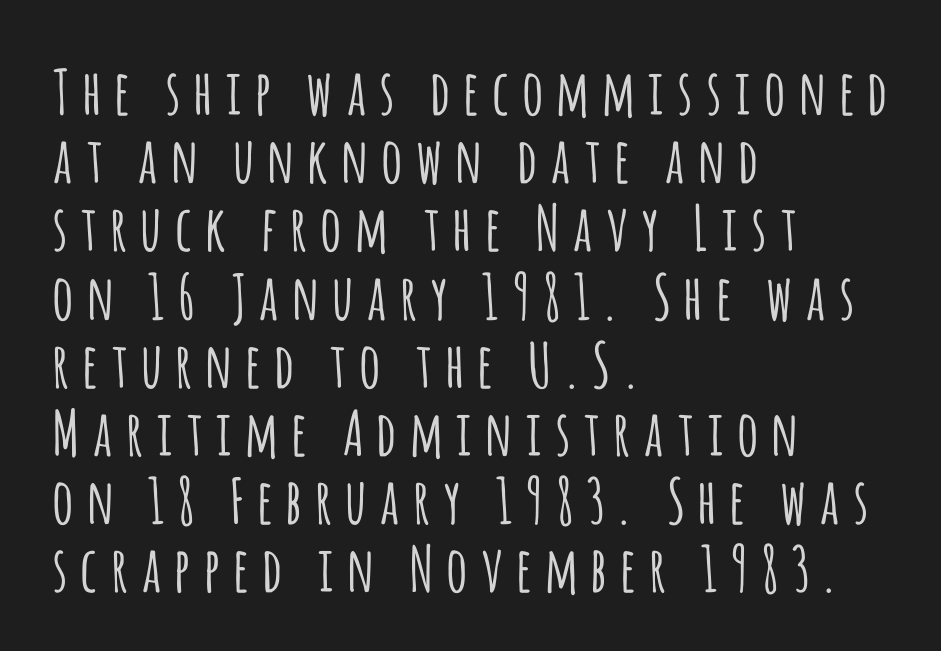
The image shows 62 px condensed sans-serif type, upright; set left-aligned, tight line spacing (1.1x), unusually wide letter spacing (+0.24 em), not underlined; low stroke contrast and a large x-height.
